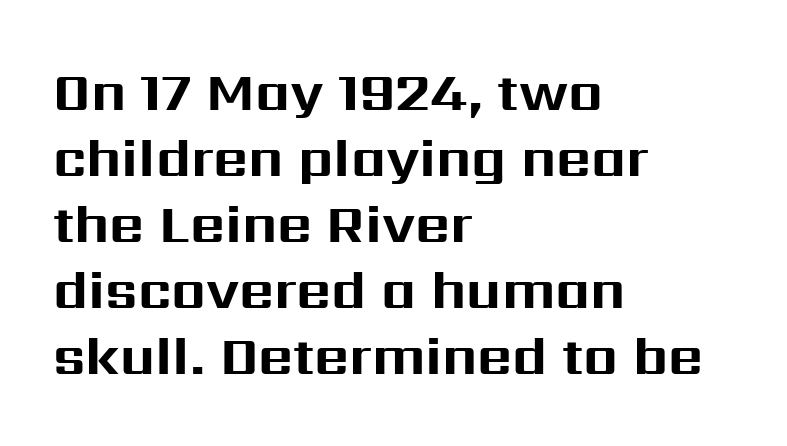
The image shows 54 px bold sans-serif type, upright; set left-aligned, line spacing 1.22x, normal letter spacing, not underlined; medium stroke contrast and a medium x-height.
